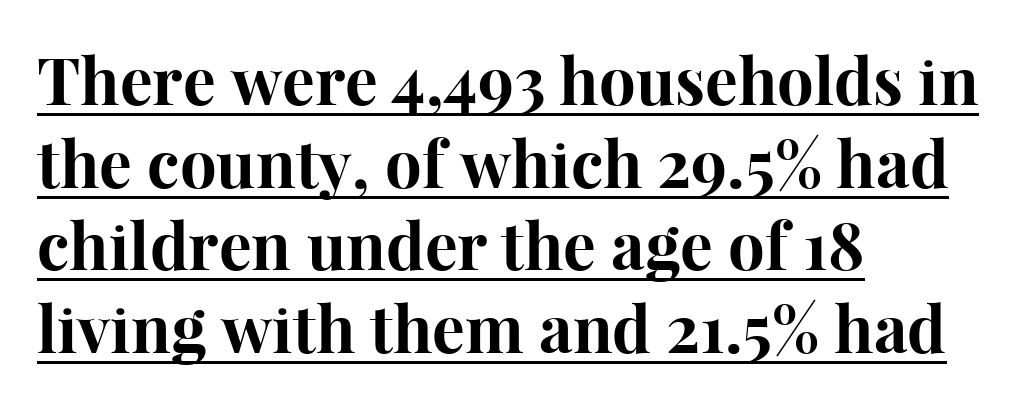
Q: Is the text bold? A: Yes.
Q: Is the text italic (slanted)? A: No, it is upright.
Q: Is the typeface a serif or a sans-serif typeface? A: Serif.
Q: Is the text underlined? A: Yes.
Q: How is the paragraph aligned? A: Left-aligned.
Q: Is the spacing between letters normal or unusually wide? A: Normal.
Q: Is the spacing between lines tight, normal or loose? A: Normal.
Q: Width (condensed, normal, or wide)? A: Normal.
Q: Stroke contrast? A: High.
Q: x-height? A: Medium.
Q: Monospaced? A: No.
